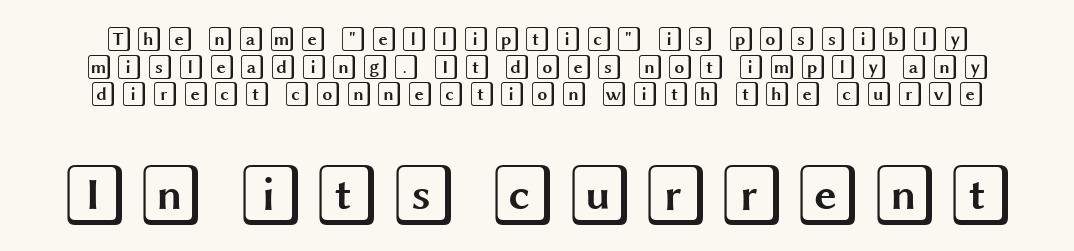
Q: Is the text italic (slanted)? A: No, it is upright.
Q: Is the text underlined? A: No.
Q: Is the spacing between lines tight, normal or loose? A: Tight.
Q: Which block of text is set in a larger size, the first (top) or the second (bottom)? A: The second (bottom) one.
Q: Width (condensed, normal, or wide)? A: Wide.
Q: x-height? A: Large.
